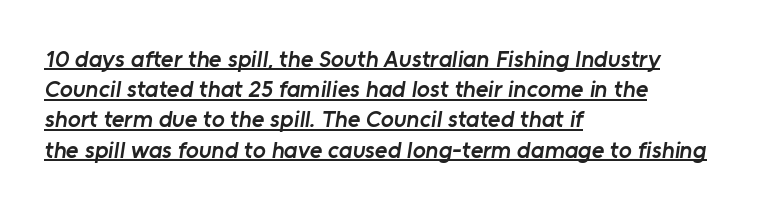
The designer left line spacing at the default. These lines stack with their left ends in a neat column. Summary of weight: moderately heavy, a semibold. Is there an underline? Yes — a line sits under the letters.
